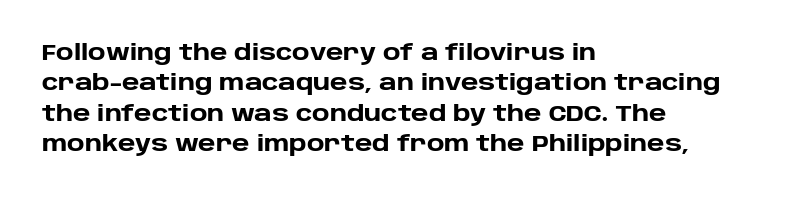
{"italic": "no", "bold": "yes", "underline": "no", "align": "left", "line_spacing": "normal", "line_spacing_ratio": 1.38, "letter_spacing": "normal", "letter_spacing_em": 0.0, "glyph_px": 22}
